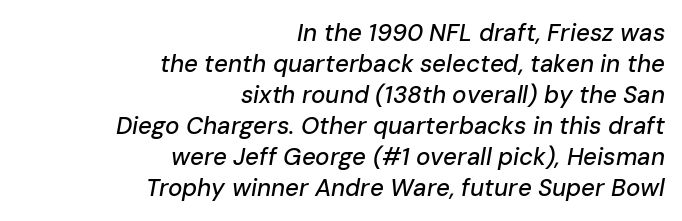
Q: Is the text italic (slanted)? A: Yes, it leans right by about 10 degrees.
Q: Is the text underlined? A: No.
Q: How is the paragraph aligned? A: Right-aligned.
Q: Is the spacing between letters normal or unusually wide? A: Normal.
Q: Is the spacing between lines tight, normal or loose? A: Normal.
